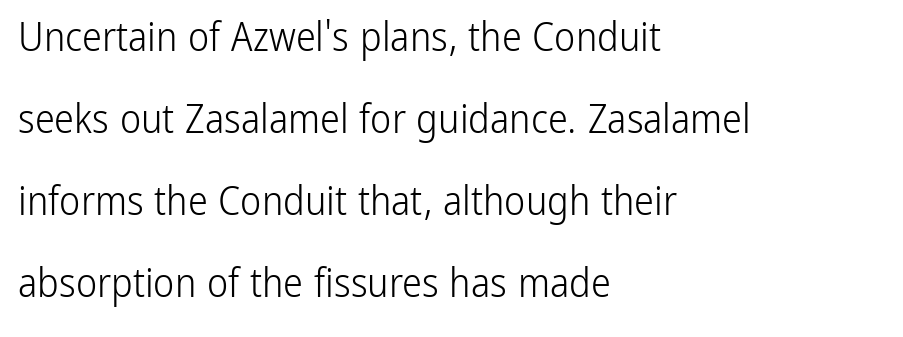
Q: Is the text bold? A: No.
Q: Is the text italic (slanted)? A: No, it is upright.
Q: Is the typeface a serif or a sans-serif typeface? A: Sans-serif.
Q: Is the text underlined? A: No.
Q: How is the paragraph aligned? A: Left-aligned.
Q: Is the spacing between letters normal or unusually wide? A: Normal.
Q: Is the spacing between lines tight, normal or loose? A: Loose.
Q: Width (condensed, normal, or wide)? A: Condensed.
Q: Stroke contrast? A: Low.
Q: x-height? A: Medium.
Q: Monospaced? A: No.
